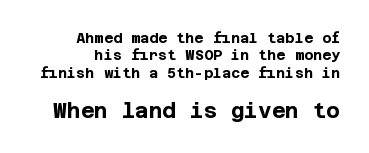
The image shows 21 px bold type, upright; set right-aligned, normal line spacing (1.25x), normal letter spacing, not underlined; the second (bottom) block is 1.5x larger.
